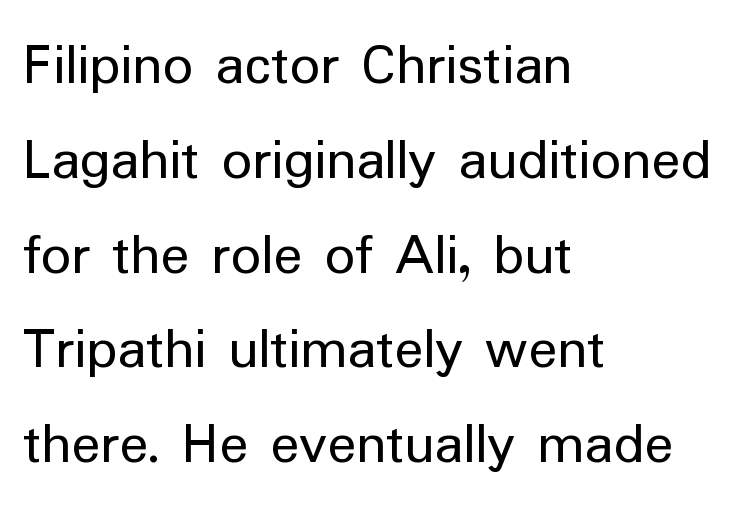
{"serif": "no", "italic": "no", "bold": "no", "weight": "regular", "width": "normal", "stroke_contrast": "low", "x_height": "medium", "monospaced": "no", "underline": "no", "align": "left", "line_spacing": "normal", "line_spacing_ratio": 1.58, "letter_spacing": "normal", "letter_spacing_em": 0.0, "glyph_px": 60}
